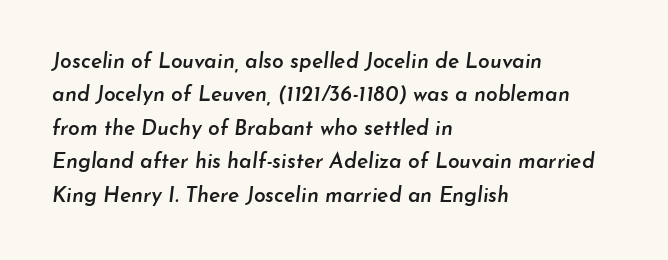
{"italic": "yes", "lean": "right", "slant_degrees": 7, "bold": "semi", "underline": "no", "align": "left", "line_spacing": "normal", "line_spacing_ratio": 1.59, "letter_spacing": "normal", "letter_spacing_em": 0.0, "glyph_px": 21}
